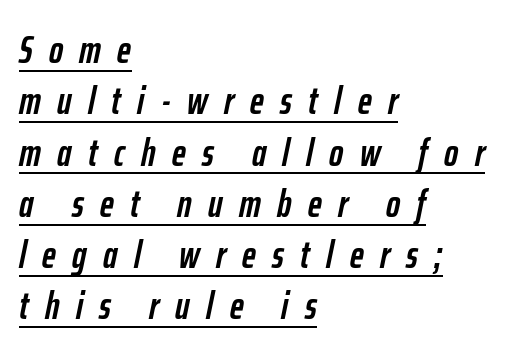
{"italic": "yes", "lean": "right", "slant_degrees": 12, "bold": "yes", "weight": "semibold", "width": "condensed", "stroke_contrast": "low", "x_height": "medium", "monospaced": "no", "underline": "yes", "align": "left", "line_spacing": "normal", "line_spacing_ratio": 1.35, "letter_spacing": "wide", "letter_spacing_em": 0.43, "glyph_px": 38}
